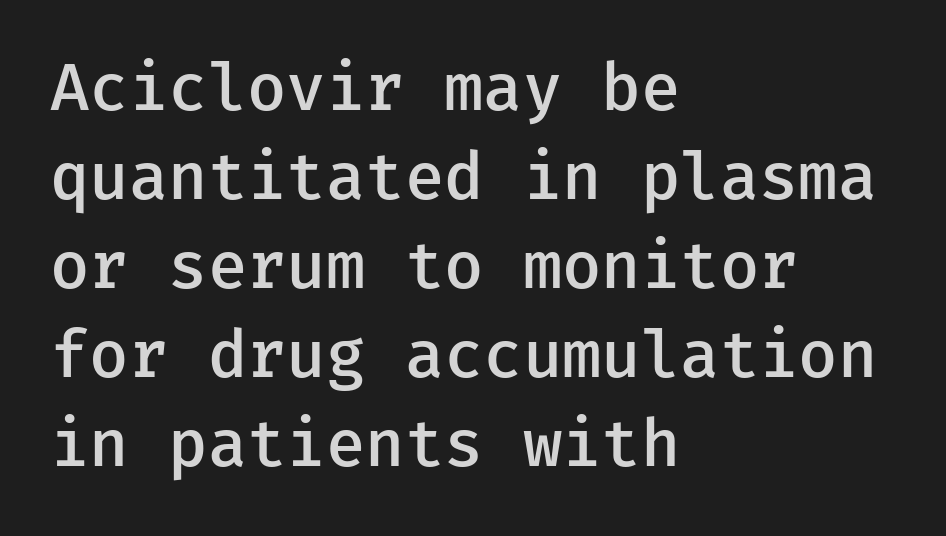
{"serif": "no", "italic": "no", "bold": "semi", "weight": "semibold", "width": "normal", "stroke_contrast": "low", "x_height": "medium", "underline": "no", "align": "left", "line_spacing": "normal", "line_spacing_ratio": 1.39, "letter_spacing": "normal", "letter_spacing_em": 0.0, "glyph_px": 64}
